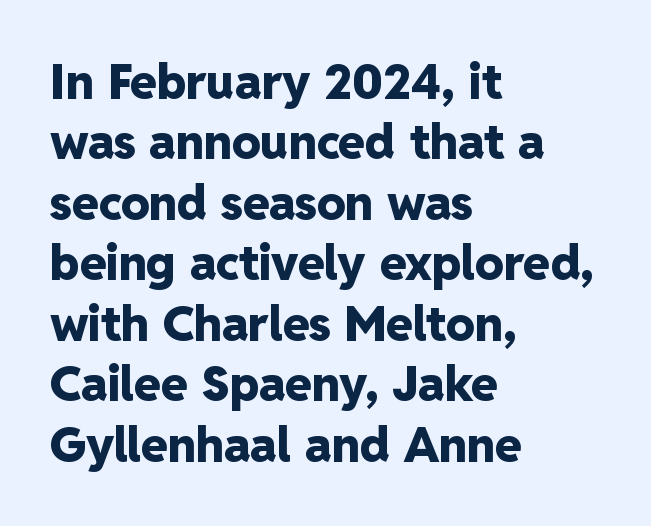
Q: Is the text bold? A: Yes.
Q: Is the text italic (slanted)? A: No, it is upright.
Q: Is the typeface a serif or a sans-serif typeface? A: Sans-serif.
Q: Is the text underlined? A: No.
Q: How is the paragraph aligned? A: Left-aligned.
Q: Is the spacing between letters normal or unusually wide? A: Normal.
Q: Is the spacing between lines tight, normal or loose? A: Normal.
Q: Width (condensed, normal, or wide)? A: Normal.
Q: Stroke contrast? A: Low.
Q: x-height? A: Medium.
Q: Monospaced? A: No.
